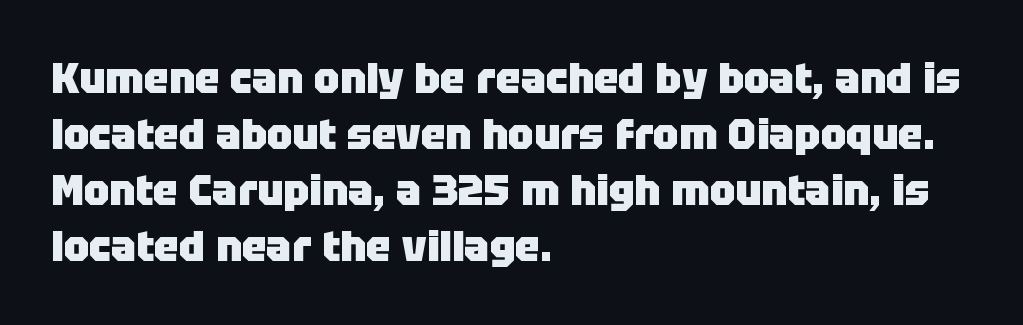
{"serif": "no", "italic": "no", "bold": "yes", "weight": "heavy", "width": "normal", "stroke_contrast": "low", "x_height": "large", "monospaced": "no", "underline": "no", "align": "left", "line_spacing": "normal", "line_spacing_ratio": 1.33, "letter_spacing": "normal", "letter_spacing_em": 0.0, "glyph_px": 42}
